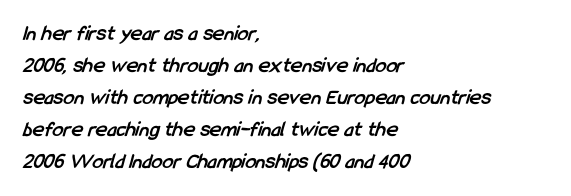
{"bold": "yes", "underline": "no", "align": "left", "line_spacing": "normal", "line_spacing_ratio": 1.46, "letter_spacing": "normal", "letter_spacing_em": 0.0, "glyph_px": 22}
